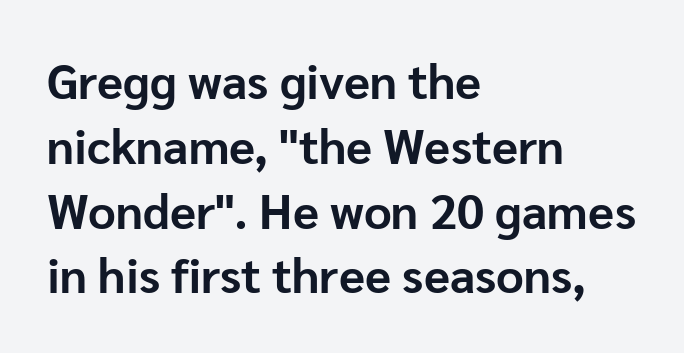
Q: Is the text bold? A: Yes.
Q: Is the text italic (slanted)? A: No, it is upright.
Q: Is the typeface a serif or a sans-serif typeface? A: Sans-serif.
Q: Is the text underlined? A: No.
Q: How is the paragraph aligned? A: Left-aligned.
Q: Is the spacing between letters normal or unusually wide? A: Normal.
Q: Is the spacing between lines tight, normal or loose? A: Normal.
Q: Width (condensed, normal, or wide)? A: Normal.
Q: Stroke contrast? A: Low.
Q: x-height? A: Medium.
Q: Monospaced? A: No.
